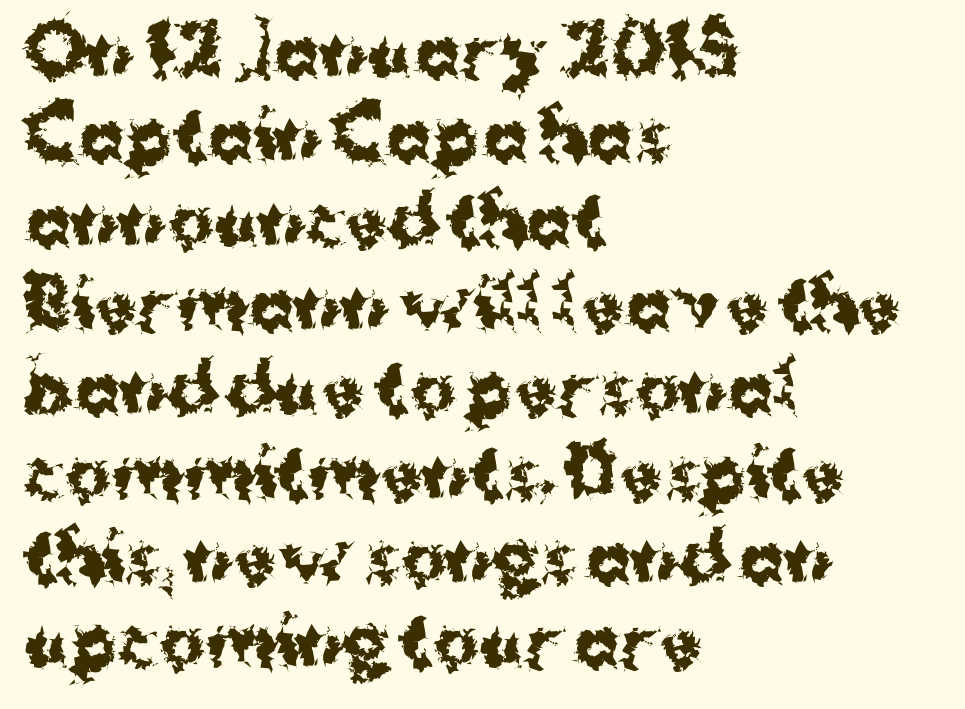
Q: Is the text bold? A: Yes.
Q: Is the text italic (slanted)? A: No, it is upright.
Q: Is the typeface a serif or a sans-serif typeface? A: Sans-serif.
Q: Is the text underlined? A: No.
Q: How is the paragraph aligned? A: Left-aligned.
Q: Is the spacing between letters normal or unusually wide? A: Normal.
Q: Width (condensed, normal, or wide)? A: Normal.
Q: Stroke contrast? A: Medium.
Q: x-height? A: Medium.
Q: Monospaced? A: No.
